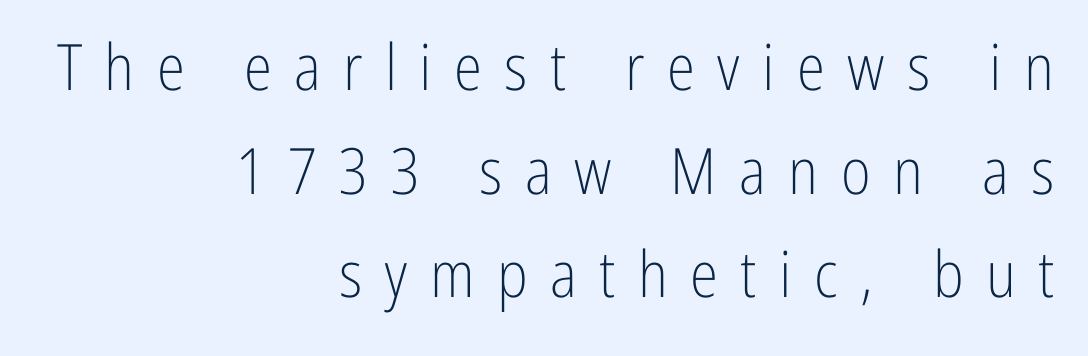
{"serif": "no", "italic": "no", "bold": "no", "weight": "light", "width": "condensed", "stroke_contrast": "low", "x_height": "medium", "monospaced": "no", "underline": "no", "align": "right", "line_spacing": "normal", "line_spacing_ratio": 1.62, "letter_spacing": "wide", "letter_spacing_em": 0.35, "glyph_px": 64}
